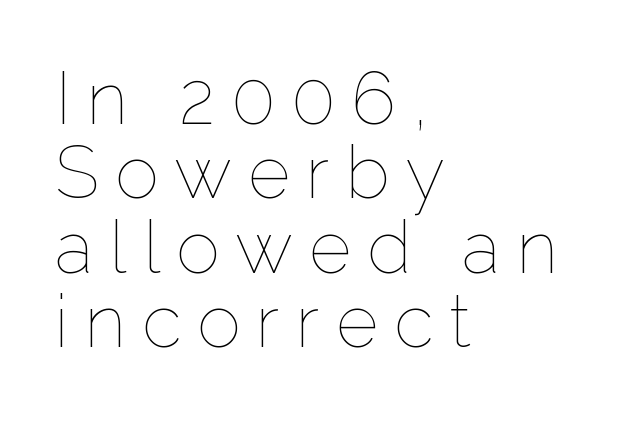
The image shows 73 px thin type, upright; set left-aligned, tight line spacing (1.02x), unusually wide letter spacing (+0.22 em), not underlined; low stroke contrast and a medium x-height.
